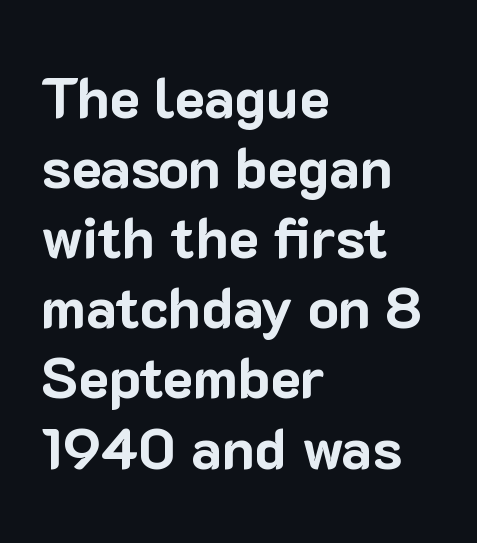
Q: Is the text bold? A: Yes.
Q: Is the text italic (slanted)? A: No, it is upright.
Q: Is the typeface a serif or a sans-serif typeface? A: Sans-serif.
Q: Is the text underlined? A: No.
Q: How is the paragraph aligned? A: Left-aligned.
Q: Is the spacing between letters normal or unusually wide? A: Normal.
Q: Width (condensed, normal, or wide)? A: Normal.
Q: Stroke contrast? A: Low.
Q: x-height? A: Medium.
Q: Monospaced? A: No.
